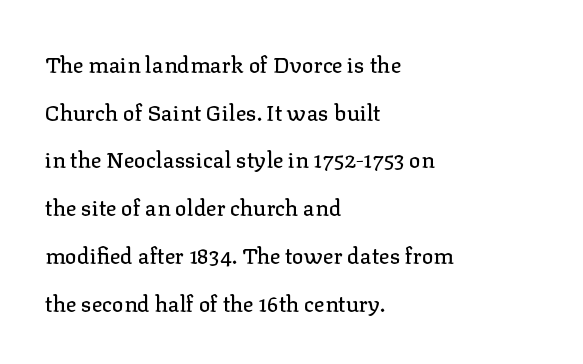
The image shows 22 px text type, upright; set left-aligned, loose line spacing (2.17x), normal letter spacing, not underlined.
